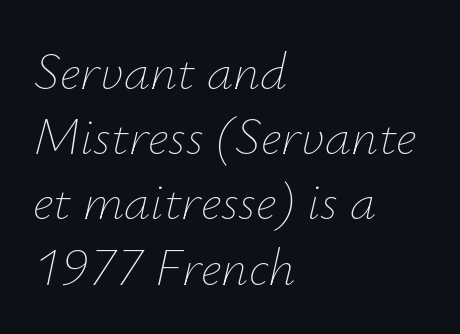
The image shows 53 px thin type, italic (leaning right); set left-aligned, line spacing 1.23x, normal letter spacing, not underlined; low stroke contrast and a small x-height.
